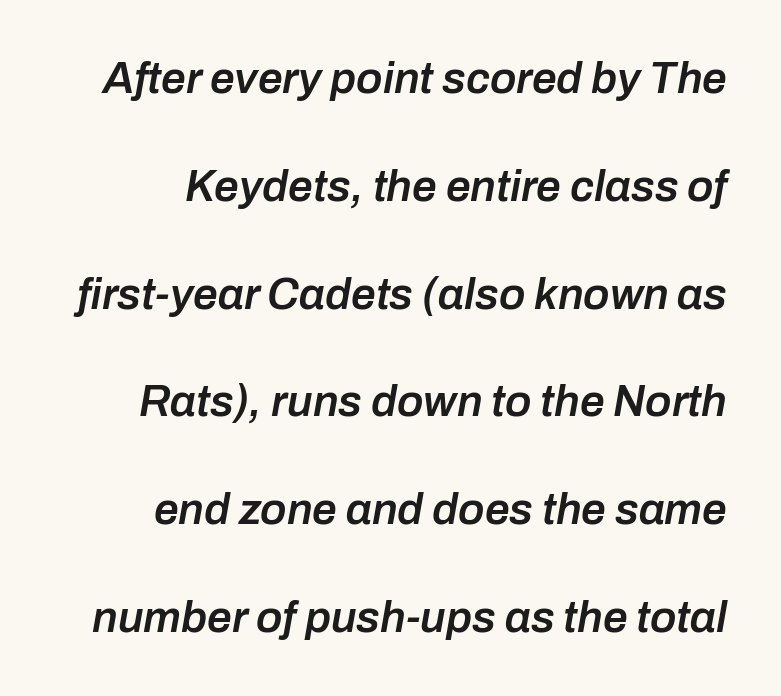
{"italic": "yes", "lean": "right", "slant_degrees": 10, "bold": "semi", "weight": "semibold", "width": "normal", "stroke_contrast": "low", "x_height": "medium", "monospaced": "no", "underline": "no", "line_spacing": "loose", "line_spacing_ratio": 2.45, "letter_spacing": "normal", "letter_spacing_em": 0.0, "glyph_px": 44}
